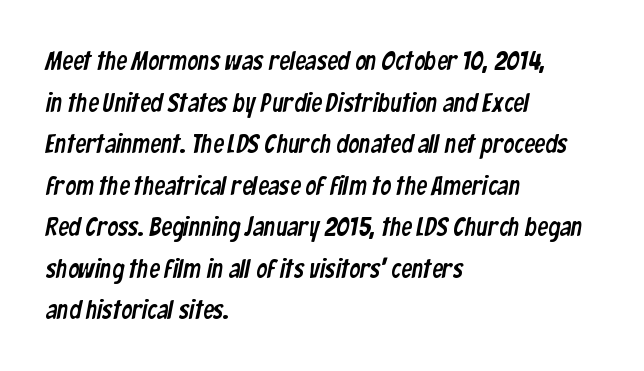
Does the leading feel generous? No, just average. The lines in this sample share a left origin and differ only in where they stop. The specimen omits any rule beneath the text block's lines. The horizontal fit of the characters is conventional and even.
